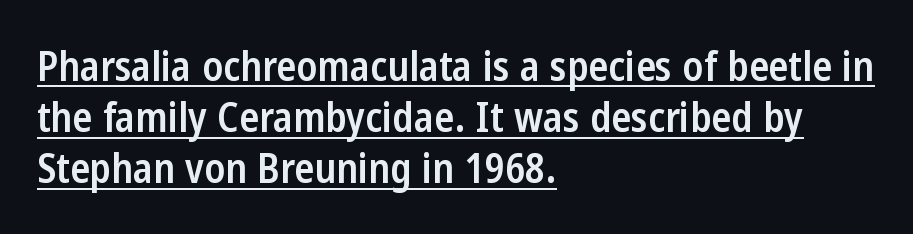
A typesetter would label this face a sans. The paragraph has a hard left edge and a soft right edge. This rendering features underlined lettering. The passage shown is typed in a proportional face where columns would drift.
